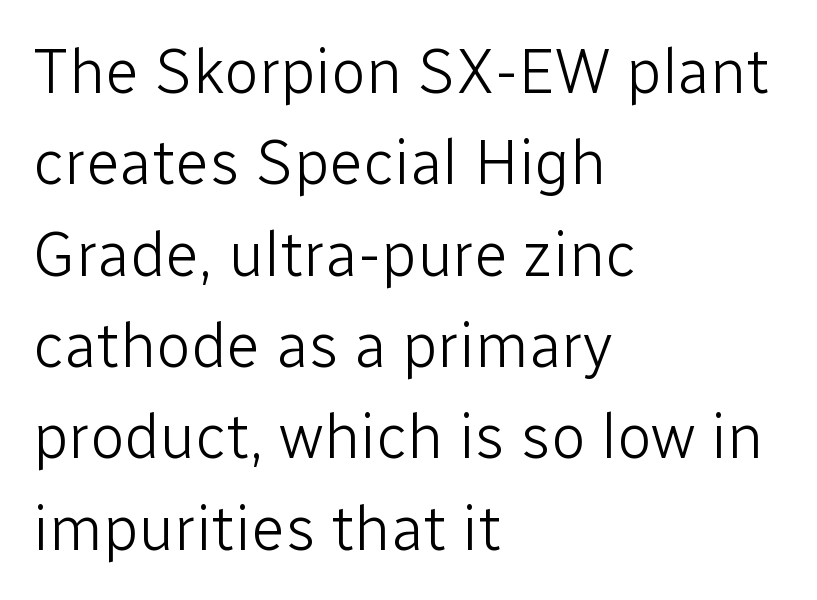
{"serif": "no", "italic": "no", "bold": "no", "weight": "light", "width": "normal", "stroke_contrast": "low", "x_height": "medium", "monospaced": "no", "underline": "no", "align": "left", "line_spacing": "normal", "line_spacing_ratio": 1.45, "letter_spacing": "normal", "letter_spacing_em": 0.0, "glyph_px": 63}
